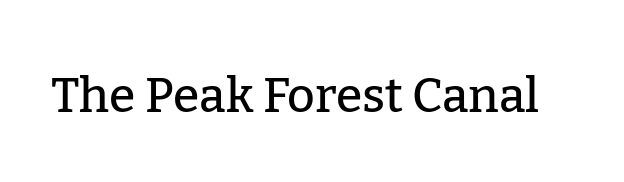
{"serif": "yes", "italic": "no", "width": "normal", "stroke_contrast": "low", "x_height": "medium", "monospaced": "no", "underline": "no", "letter_spacing": "normal", "letter_spacing_em": 0.0, "glyph_px": 48}
